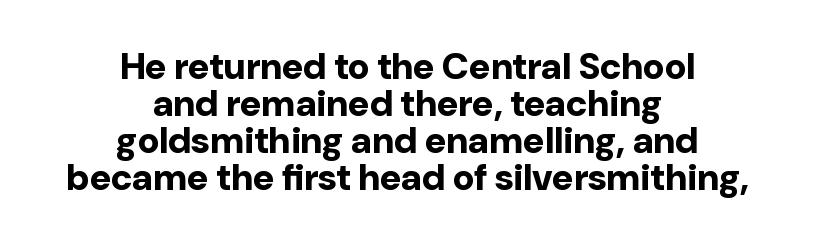
Students, this is bold: see how much ink each stroke carries. The letters sit at their default tracking, neither squeezed nor spread. In terms of posture, this sample is upright. In CSS terms this would be text-align: center. No word sits above an underline. Is there much room between lines? No — they nearly touch.
